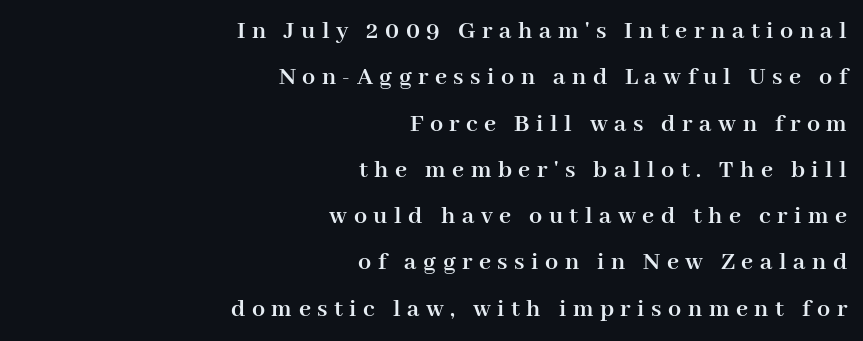
Tall strokes in this sample are plumb rather than angled. The passage is arranged like a letterhead date or caption credit — flush right. The tracking jumps out immediately: characters are airy and widely separated. Descender tails drop into unmarked territory. Its strokes are broad and dark, the hallmark of bold type.
